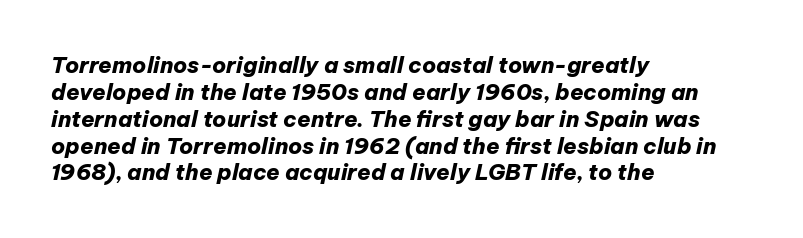
{"italic": "yes", "lean": "right", "slant_degrees": 12, "bold": "yes", "underline": "no", "align": "left", "line_spacing_ratio": 1.22, "letter_spacing": "normal", "letter_spacing_em": 0.0, "glyph_px": 22}
